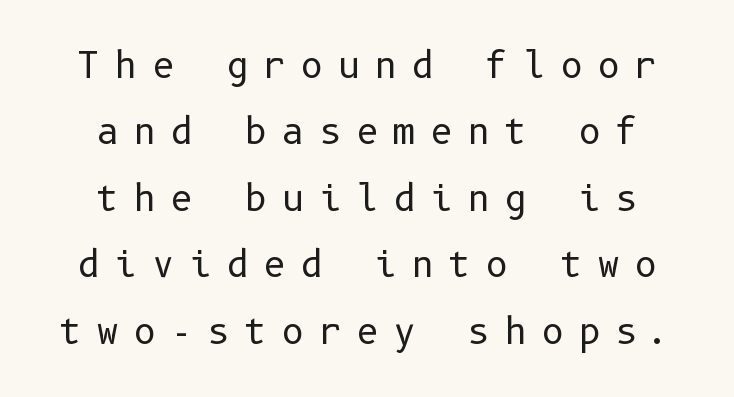
Every row of glyphs is offset so its center matches the block's center. Think standard paragraph weight, or any step lighter than that. The typography opts for an upright posture over an oblique one. The line texture is sparse and dotted thanks to wide tracking.
